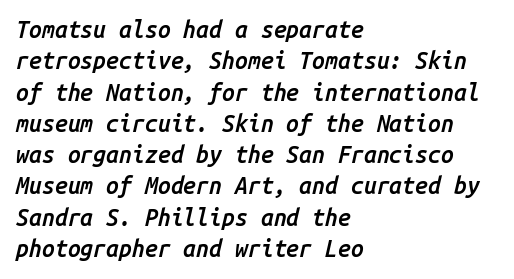
{"italic": "yes", "lean": "right", "slant_degrees": 14, "bold": "semi", "underline": "no", "align": "left", "line_spacing": "normal", "line_spacing_ratio": 1.36, "letter_spacing": "normal", "letter_spacing_em": 0.0, "glyph_px": 23}
